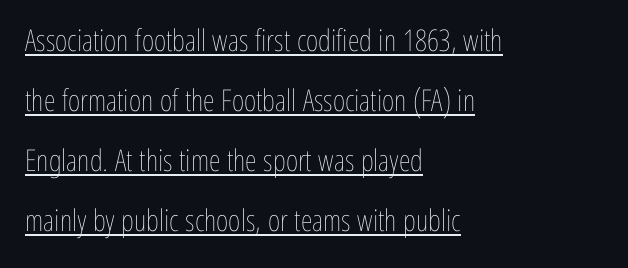
Q: Is the text bold? A: No.
Q: Is the text italic (slanted)? A: No, it is upright.
Q: Is the text underlined? A: Yes.
Q: How is the paragraph aligned? A: Left-aligned.
Q: Is the spacing between letters normal or unusually wide? A: Normal.
Q: Is the spacing between lines tight, normal or loose? A: Loose.
Q: Width (condensed, normal, or wide)? A: Condensed.
Q: Stroke contrast? A: Low.
Q: x-height? A: Medium.
Q: Monospaced? A: No.
